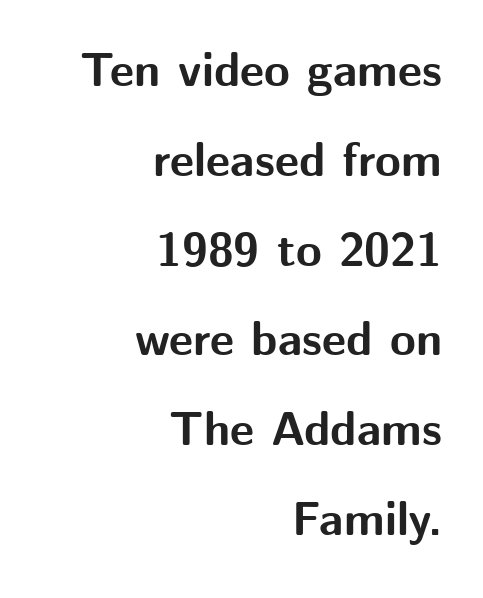
The image shows 47 px bold sans-serif type, upright; set right-aligned, loose line spacing (1.91x), normal letter spacing, not underlined; medium stroke contrast and a medium x-height.
